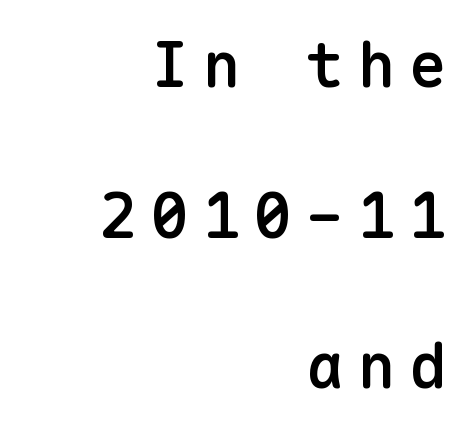
This rendering uses right alignment, leaving the left contour irregular. Upright lettering throughout. Each new line begins a long way beneath the previous one. A bare baseline throughout the passage. Grotesque or geometric, the face here clearly has no serifs.
